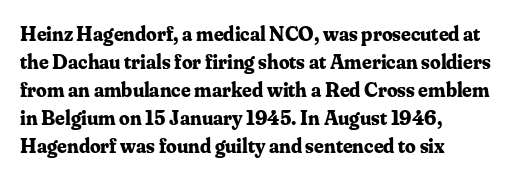
Style check: upright. Reading down the block, your eye returns to a fixed left position each line. This rendering leaves character spacing at its baseline value. Check under the words: just untouched page.
